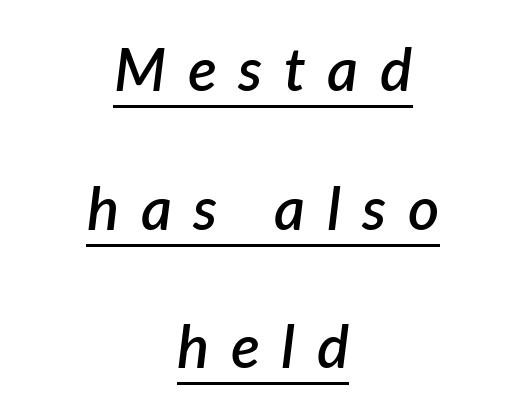
{"italic": "yes", "lean": "right", "slant_degrees": 7, "bold": "semi", "weight": "semibold", "width": "normal", "stroke_contrast": "low", "x_height": "medium", "monospaced": "no", "underline": "yes", "align": "center", "line_spacing": "loose", "line_spacing_ratio": 2.31, "letter_spacing": "wide", "letter_spacing_em": 0.36, "glyph_px": 60}
